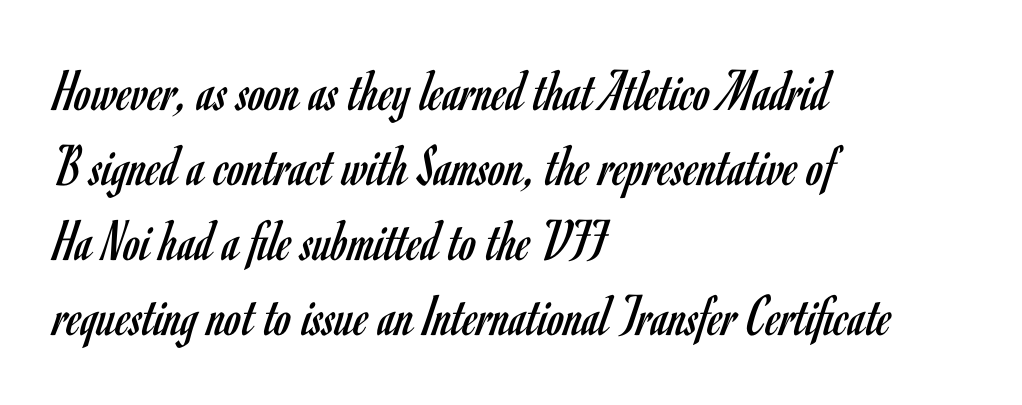
{"serif": "no", "bold": "no", "weight": "regular", "width": "condensed", "stroke_contrast": "low", "x_height": "small", "monospaced": "no", "underline": "no", "align": "left", "line_spacing": "normal", "line_spacing_ratio": 1.25, "letter_spacing": "normal", "letter_spacing_em": 0.0, "glyph_px": 60}
